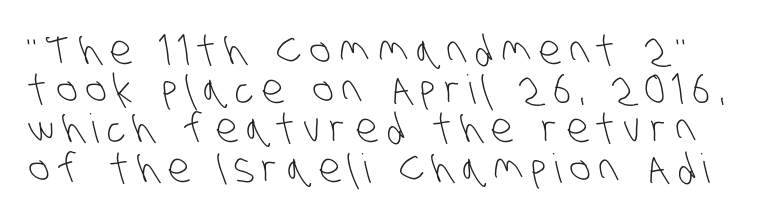
{"serif": "no", "bold": "no", "weight": "light", "width": "condensed", "stroke_contrast": "low", "x_height": "large", "monospaced": "no", "underline": "no", "line_spacing": "tight", "line_spacing_ratio": 0.98, "letter_spacing": "wide", "letter_spacing_em": 0.21, "glyph_px": 40}
